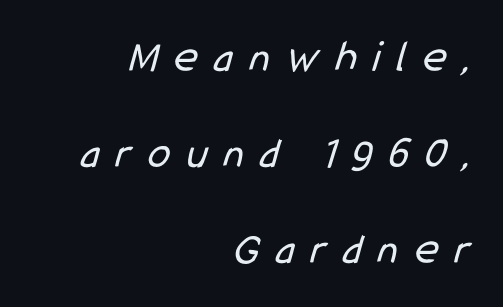
Nothing heavy about these letters — not bold at all. You can tell from the bare stems that sans-serif type was used. This sample is right-justified, so line beginnings fall wherever the words allow. This sample uses expanded letter spacing, leaving extra air between glyphs.
